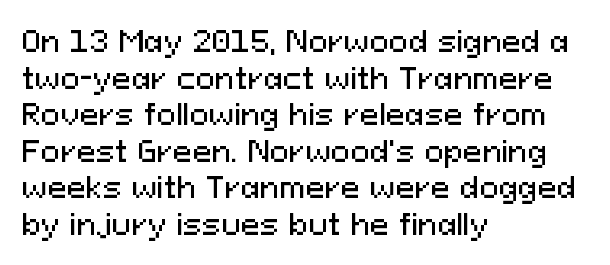
The paragraph shown leans on its left margin. The glyphs in this specimen are sans serif. Varying glyph widths throughout — classic text-font behaviour. Is there much room between lines? A standard amount, neither cramped nor airy.
